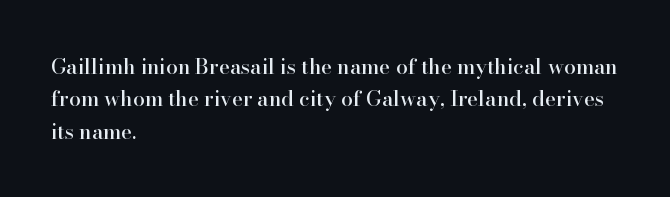
The image shows 21 px text type, upright; set left-aligned, normal line spacing (1.54x), normal letter spacing, not underlined.
